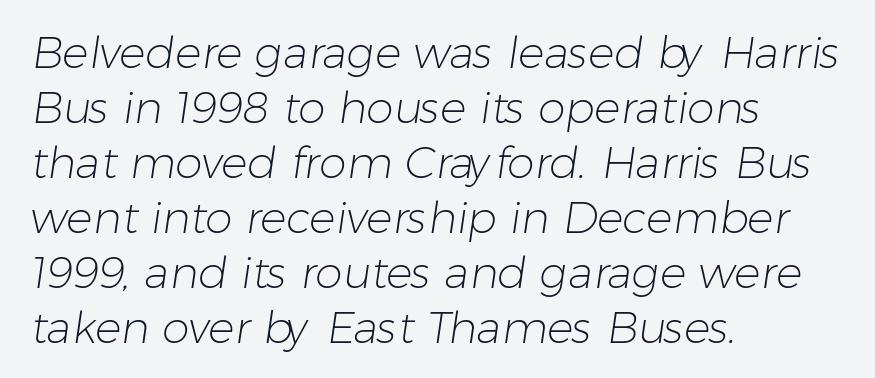
Q: Is the text bold? A: No.
Q: Is the typeface a serif or a sans-serif typeface? A: Sans-serif.
Q: Is the text underlined? A: No.
Q: How is the paragraph aligned? A: Left-aligned.
Q: Is the spacing between letters normal or unusually wide? A: Normal.
Q: Is the spacing between lines tight, normal or loose? A: Normal.
Q: Width (condensed, normal, or wide)? A: Normal.
Q: Stroke contrast? A: Low.
Q: x-height? A: Medium.
Q: Monospaced? A: No.
